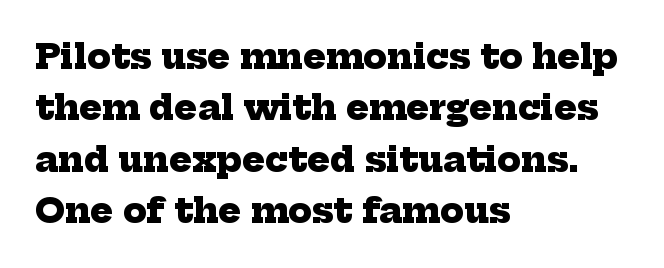
Is this a sans? No — the strokes have serifs. Character widths vary here, with narrow letters taking less room than wide ones. The horizontal fit of the characters is conventional and even. Line starts are locked; line ends wander. How would I describe the line gaps? Plain and ordinary. The rendering uses a bold face; every stroke is thick and dark.
